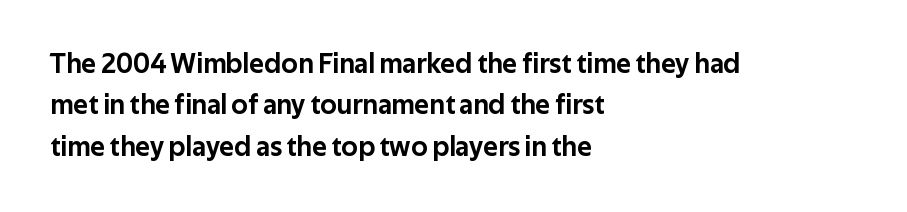
Q: Is the text italic (slanted)? A: No, it is upright.
Q: Is the typeface a serif or a sans-serif typeface? A: Sans-serif.
Q: Is the text underlined? A: No.
Q: How is the paragraph aligned? A: Left-aligned.
Q: Is the spacing between letters normal or unusually wide? A: Normal.
Q: Is the spacing between lines tight, normal or loose? A: Normal.
Q: Width (condensed, normal, or wide)? A: Normal.
Q: Stroke contrast? A: Low.
Q: x-height? A: Medium.
Q: Monospaced? A: No.
